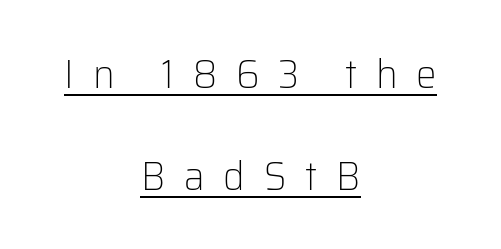
You can tell from the bare stems that sans-serif type was used. These lines stack symmetrically, like a column narrowing and widening about its center. Characters remain perfectly vertical along every line. Vertically, the passage feels expansive, rows floating well apart.
